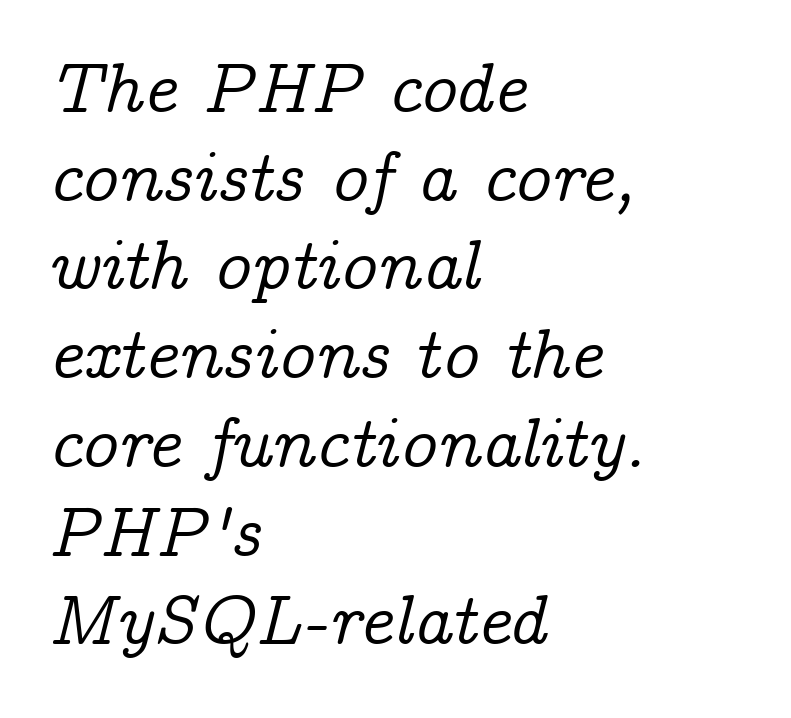
Q: Is the text italic (slanted)? A: Yes, it leans right by about 14 degrees.
Q: Is the typeface a serif or a sans-serif typeface? A: Serif.
Q: Is the text underlined? A: No.
Q: How is the paragraph aligned? A: Left-aligned.
Q: Is the spacing between letters normal or unusually wide? A: Normal.
Q: Is the spacing between lines tight, normal or loose? A: Normal.
Q: Width (condensed, normal, or wide)? A: Normal.
Q: Stroke contrast? A: Low.
Q: x-height? A: Medium.
Q: Monospaced? A: No.
